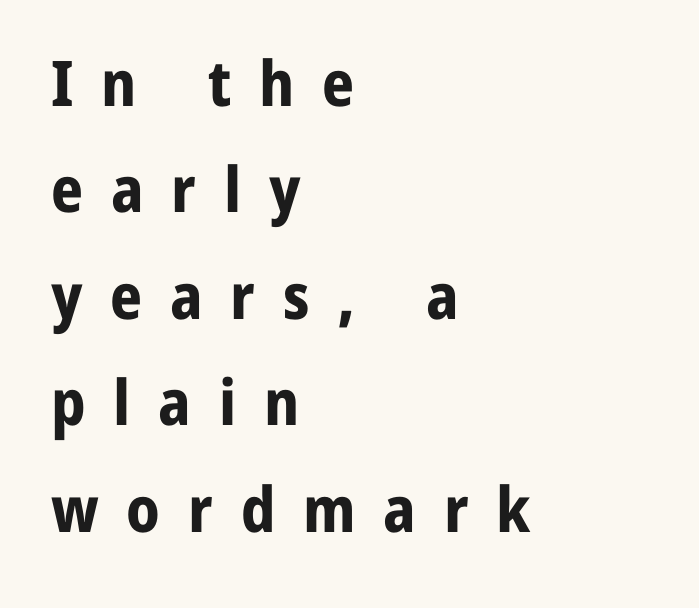
Q: Is the text bold? A: Yes.
Q: Is the text italic (slanted)? A: No, it is upright.
Q: Is the typeface a serif or a sans-serif typeface? A: Sans-serif.
Q: Is the text underlined? A: No.
Q: How is the paragraph aligned? A: Left-aligned.
Q: Is the spacing between letters normal or unusually wide? A: Unusually wide.
Q: Is the spacing between lines tight, normal or loose? A: Normal.
Q: Width (condensed, normal, or wide)? A: Normal.
Q: Stroke contrast? A: Low.
Q: x-height? A: Medium.
Q: Monospaced? A: No.
